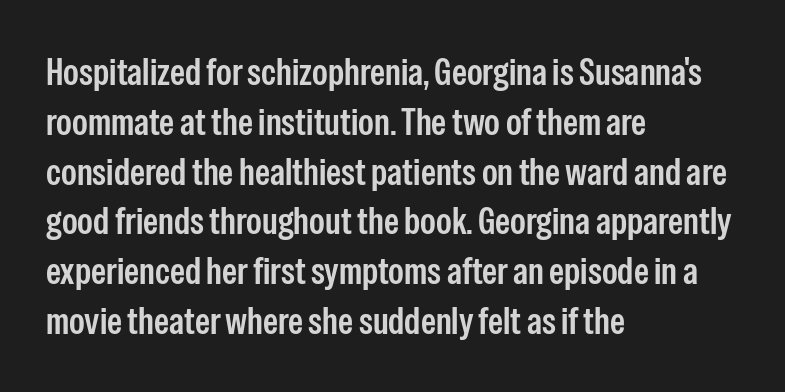
The typeface chosen for these lines omits serifs. The letters sit at their default tracking, neither squeezed nor spread. Horizontally, the lines are justified to the leading edge only. Style check: upright.
